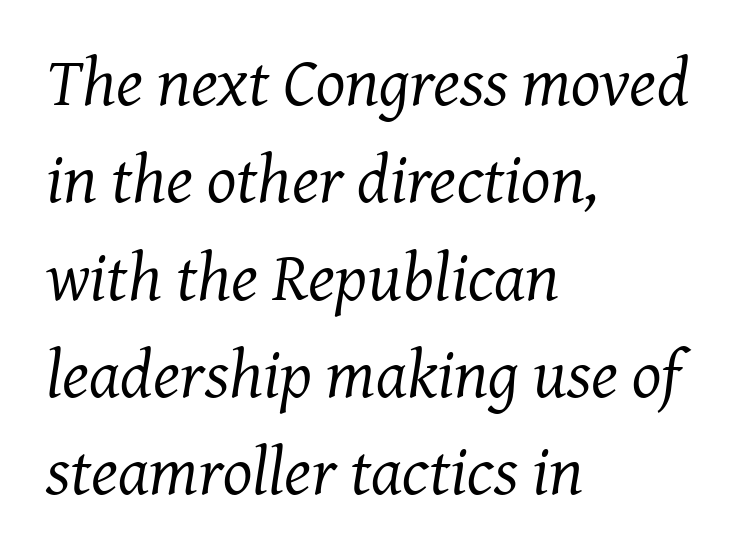
The image shows 69 px regular-weight serif type, italic (leaning right); set left-aligned, normal line spacing (1.41x), normal letter spacing, not underlined; medium stroke contrast and a medium x-height.
